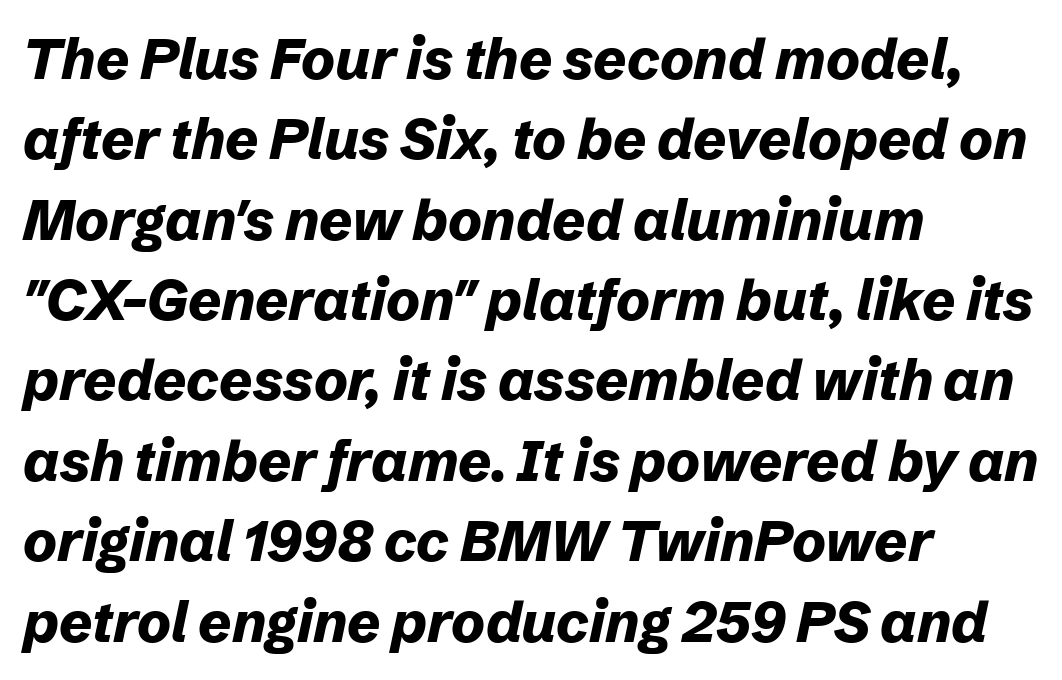
{"italic": "yes", "lean": "right", "slant_degrees": 12, "bold": "yes", "weight": "bold", "width": "normal", "stroke_contrast": "low", "x_height": "medium", "monospaced": "no", "underline": "no", "align": "left", "line_spacing": "normal", "line_spacing_ratio": 1.41, "letter_spacing": "normal", "letter_spacing_em": 0.0, "glyph_px": 57}
